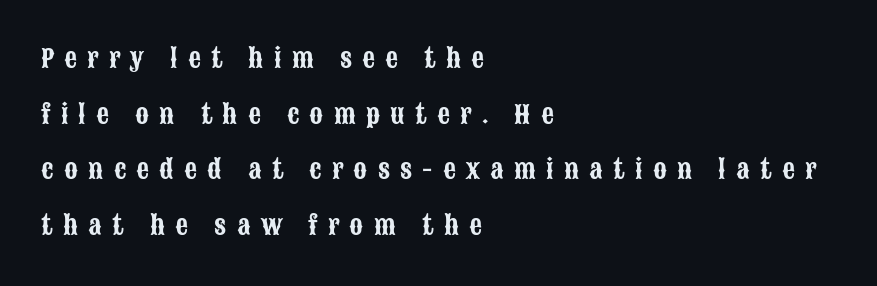
Q: Is the text italic (slanted)? A: No, it is upright.
Q: Is the text underlined? A: No.
Q: How is the paragraph aligned? A: Left-aligned.
Q: Is the spacing between letters normal or unusually wide? A: Unusually wide.
Q: Is the spacing between lines tight, normal or loose? A: Loose.
